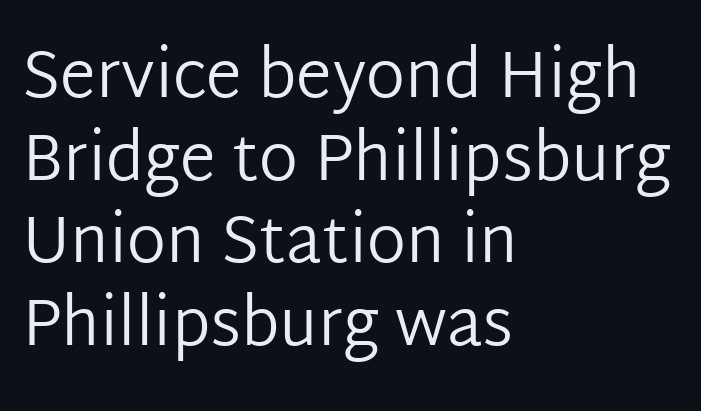
Words appear dense and cohesive because spacing is normal. The compositor pushed each line to the left boundary. Varying glyph widths throughout — classic text-font behaviour. Nobody drew a line under any word here. The face used here is a sans, in the tradition of grotesques and geometrics. The font sits on the lighter half of the weight spectrum, regular included.
